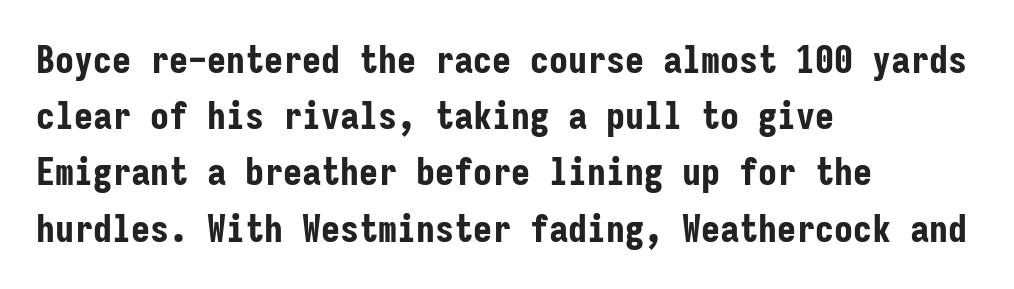
The image shows 38 px bold, condensed sans-serif type, upright, monospaced; set left-aligned, normal line spacing (1.48x), normal letter spacing, not underlined; low stroke contrast and a medium x-height.
